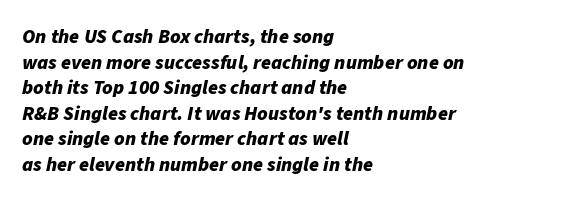
{"italic": "yes", "lean": "right", "slant_degrees": 11, "bold": "yes", "underline": "no", "align": "left", "line_spacing": "normal", "line_spacing_ratio": 1.28, "letter_spacing": "normal", "letter_spacing_em": 0.0, "glyph_px": 20}
